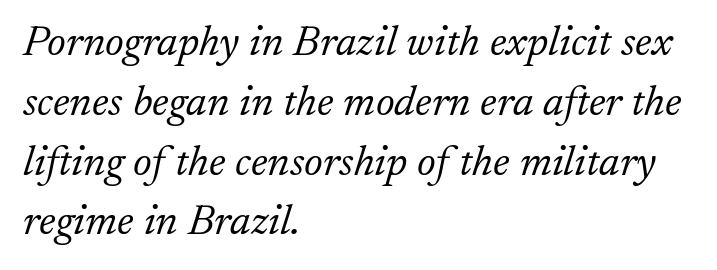
The image shows 43 px light serif type, italic (leaning right); set left-aligned, normal line spacing (1.39x), normal letter spacing, not underlined; low stroke contrast and a small x-height.
